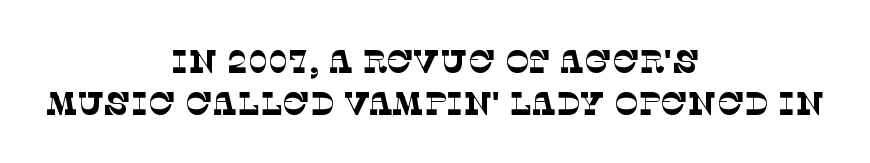
The image shows 32 px thin serif type; set centered, normal line spacing (1.3x), normal letter spacing, not underlined; low stroke contrast and a large x-height.
